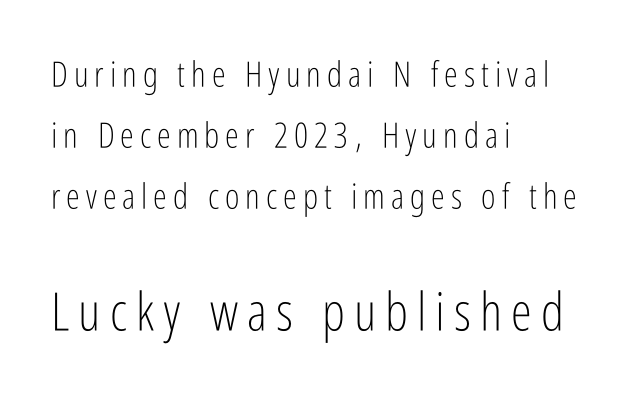
The image shows 53 px light, condensed sans-serif type, upright; set left-aligned, line spacing 1.75x, not underlined; the second (bottom) block is 1.51x larger; low stroke contrast and a medium x-height.
